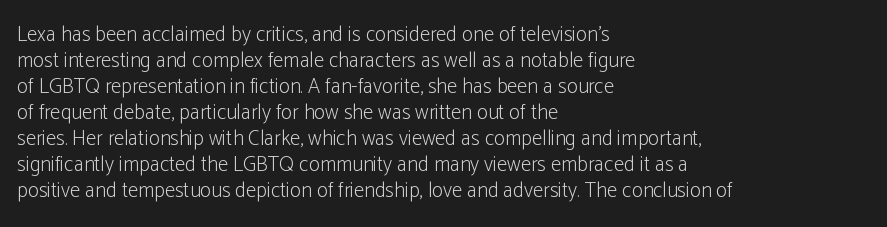
The typography opts for an upright posture over an oblique one. Unmarked baselines from the first word to the last. Students, note that the glyphs here touch the page at normal intervals. Which margin do the lines hug? The left one — the right edge is uneven. The typesetting does not lean heavy: it is not bold.
